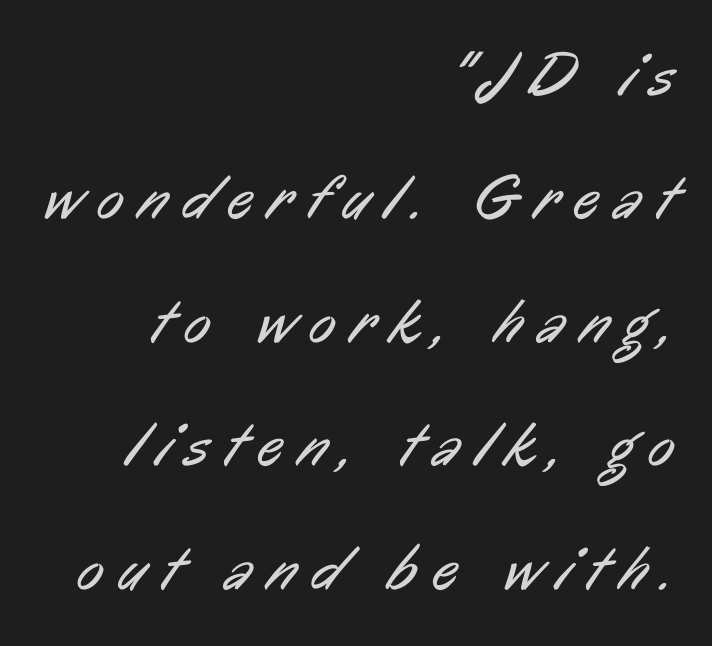
The space directly below the letters is spotless. This is not heavy type; no bold has been used. Here the glyphs are tracked loosely, breaking word shapes into spaced letters. Baseline-to-baseline distance is far greater than the letter height. Each letter keeps its own natural width here, so spacing adapts to shape.
